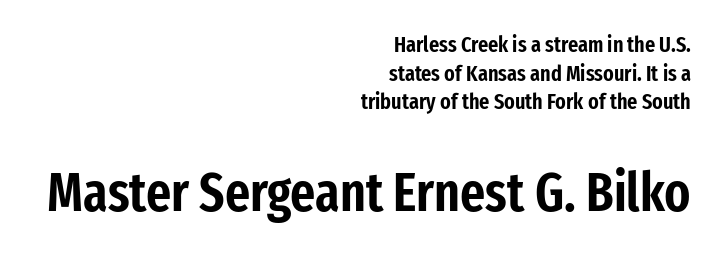
{"serif": "no", "italic": "no", "width": "condensed", "stroke_contrast": "low", "x_height": "medium", "monospaced": "no", "underline": "no", "align": "right", "line_spacing": "normal", "line_spacing_ratio": 1.3, "letter_spacing": "normal", "letter_spacing_em": 0.0, "larger_block": "second", "size_ratio": 2.45, "glyph_px": 54}
